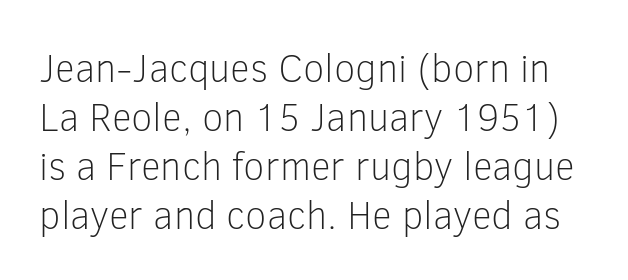
The image shows 39 px light sans-serif type, upright; set normal line spacing (1.26x), normal letter spacing, not underlined; low stroke contrast and a medium x-height.
